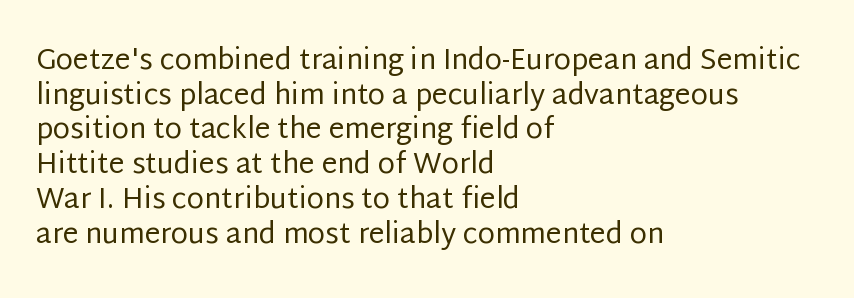
Characters remain perfectly vertical along every line. The face looks like a standard text weight, possibly lighter. Teacher's note: observe the even left margin — that is flush-left alignment. Here the glyphs are tracked normally, forming tight word shapes. A clean baseline with only descenders dipping below it. The typeface chosen for these lines omits serifs.
